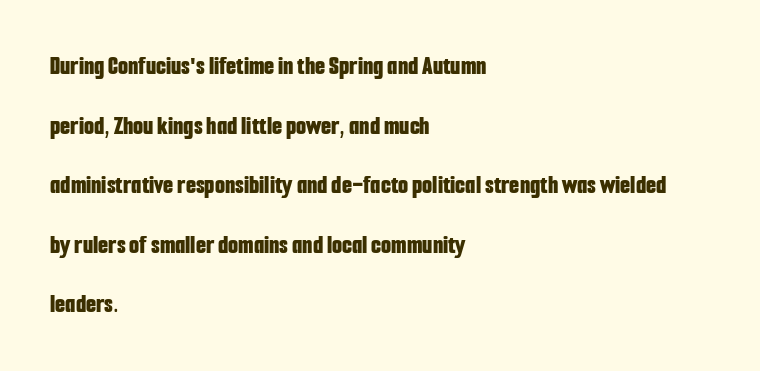
{"italic": "no", "bold": "yes", "underline": "no", "align": "left", "line_spacing": "loose", "line_spacing_ratio": 2.29, "letter_spacing": "normal", "letter_spacing_em": 0.0, "glyph_px": 26}
